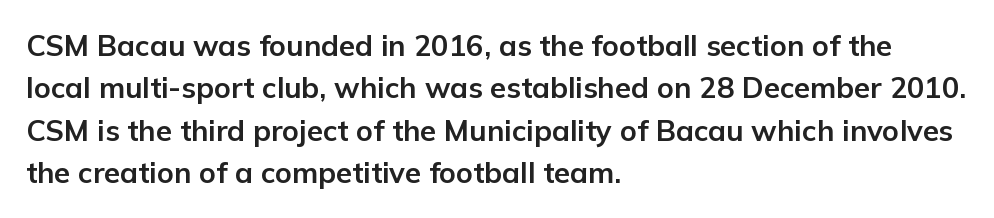
The image shows 29 px bold sans-serif type, upright; set left-aligned, normal line spacing (1.46x), normal letter spacing, not underlined; low stroke contrast and a medium x-height.
